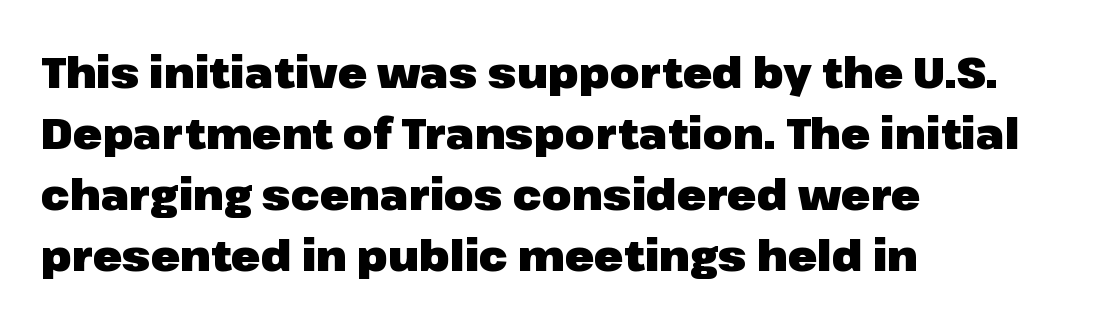
Q: Is the text bold? A: Yes.
Q: Is the text italic (slanted)? A: No, it is upright.
Q: Is the typeface a serif or a sans-serif typeface? A: Sans-serif.
Q: Is the text underlined? A: No.
Q: How is the paragraph aligned? A: Left-aligned.
Q: Is the spacing between letters normal or unusually wide? A: Normal.
Q: Is the spacing between lines tight, normal or loose? A: Normal.
Q: Width (condensed, normal, or wide)? A: Normal.
Q: Stroke contrast? A: Low.
Q: x-height? A: Medium.
Q: Monospaced? A: No.
